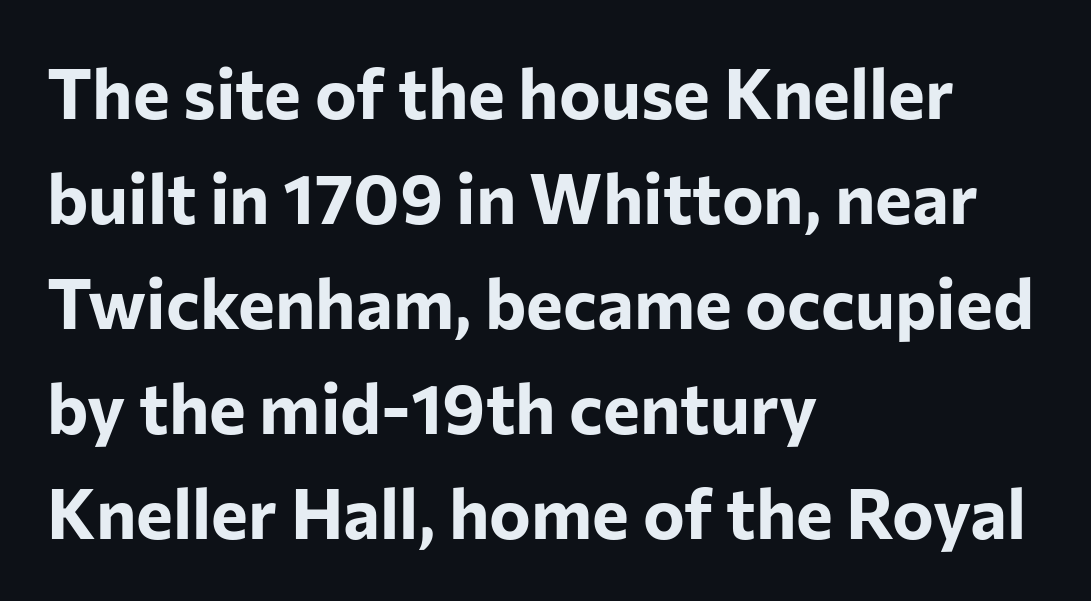
Q: Is the text bold? A: Yes.
Q: Is the text italic (slanted)? A: No, it is upright.
Q: Is the typeface a serif or a sans-serif typeface? A: Sans-serif.
Q: Is the text underlined? A: No.
Q: How is the paragraph aligned? A: Left-aligned.
Q: Is the spacing between letters normal or unusually wide? A: Normal.
Q: Is the spacing between lines tight, normal or loose? A: Normal.
Q: Width (condensed, normal, or wide)? A: Normal.
Q: Stroke contrast? A: Low.
Q: x-height? A: Medium.
Q: Monospaced? A: No.
